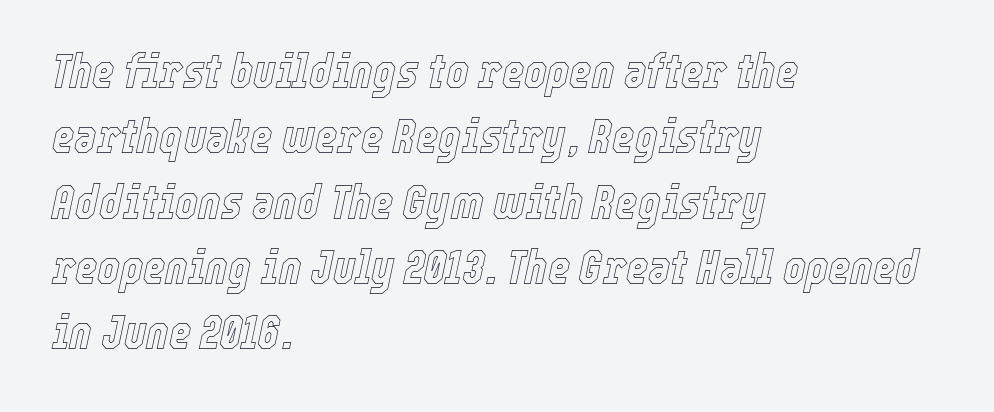
The image shows 48 px condensed type, italic (leaning right); set left-aligned, normal line spacing (1.36x), normal letter spacing, not underlined; a medium x-height.
